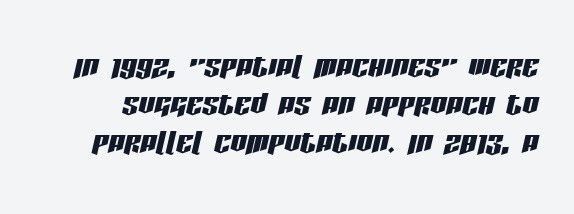
{"italic": "yes", "lean": "right", "slant_degrees": 13, "width": "condensed", "stroke_contrast": "low", "x_height": "large", "monospaced": "no", "underline": "no", "line_spacing": "tight", "line_spacing_ratio": 0.95, "letter_spacing": "normal", "letter_spacing_em": 0.0, "glyph_px": 40}
